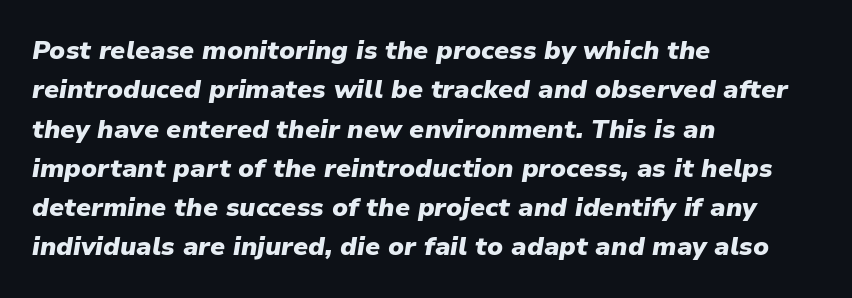
{"italic": "yes", "lean": "right", "slant_degrees": 9, "bold": "yes", "underline": "no", "align": "left", "line_spacing": "normal", "line_spacing_ratio": 1.51, "letter_spacing": "normal", "letter_spacing_em": 0.0, "glyph_px": 26}
